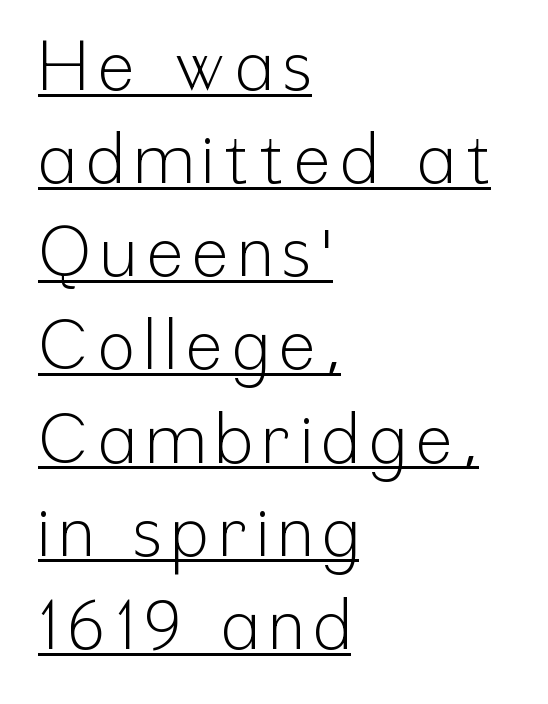
The image shows 68 px light, condensed sans-serif type, upright; set left-aligned, normal line spacing (1.37x), underlined; low stroke contrast and a medium x-height.
